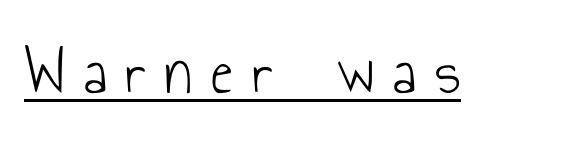
The image shows 67 px light, condensed sans-serif type, upright; set unusually wide letter spacing (+0.29 em), underlined; low stroke contrast and a small x-height.
